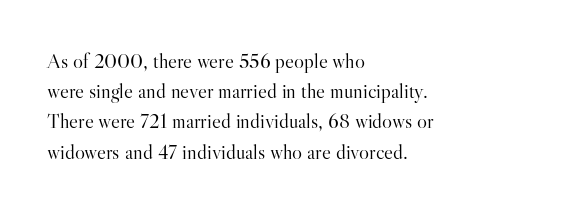
{"italic": "no", "bold": "no", "underline": "no", "align": "left", "line_spacing": "normal", "line_spacing_ratio": 1.44, "letter_spacing": "normal", "letter_spacing_em": 0.0, "glyph_px": 21}
